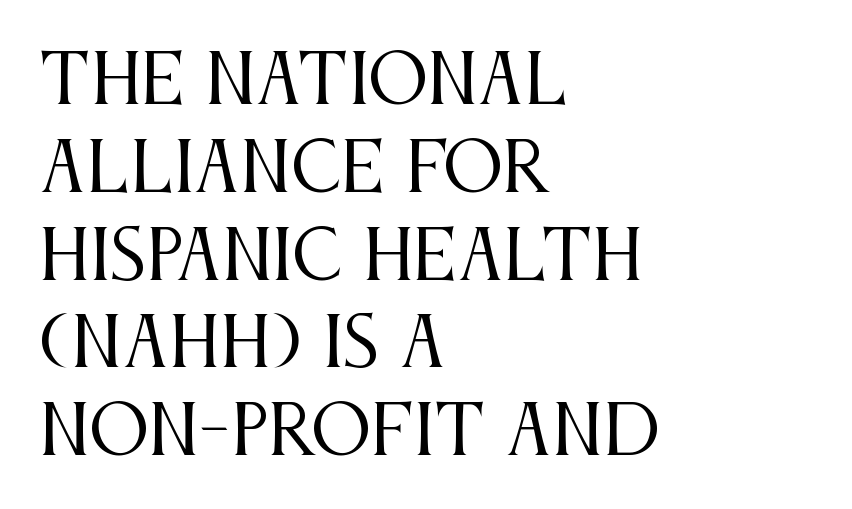
Decoration check: the copy has no underline. The letters stand straight up with perfectly vertical stems. How are the letters spaced? Ordinarily, with no added tracking. The passage shown is not bold in any degree. A student would call this left alignment; a typographer would say flush left, rag right.
